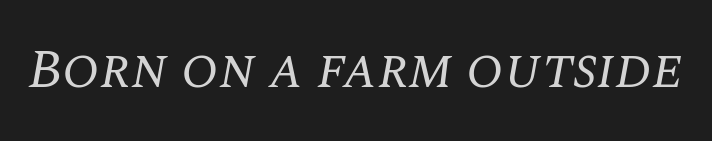
Q: Is the text bold? A: No.
Q: Is the text italic (slanted)? A: Yes, it leans right by about 10 degrees.
Q: Is the typeface a serif or a sans-serif typeface? A: Serif.
Q: Is the text underlined? A: No.
Q: Is the spacing between letters normal or unusually wide? A: Normal.
Q: Width (condensed, normal, or wide)? A: Normal.
Q: Stroke contrast? A: Medium.
Q: x-height? A: Large.
Q: Monospaced? A: No.
